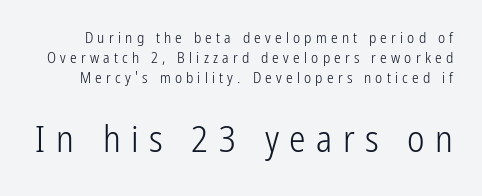
{"serif": "no", "italic": "no", "bold": "no", "weight": "light", "width": "condensed", "stroke_contrast": "low", "x_height": "medium", "monospaced": "no", "underline": "no", "line_spacing": "normal", "line_spacing_ratio": 1.35, "letter_spacing": "wide", "letter_spacing_em": 0.28, "larger_block": "second", "size_ratio": 2.47, "glyph_px": 37}
